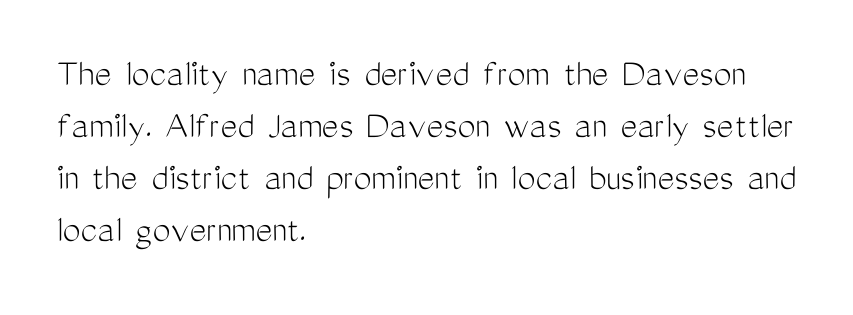
This rendering employs a face without finishing strokes, i.e., a sans-serif. Here the designer chose a conventional face with non-uniform glyph widths. The text block is weighted toward the left margin, trailing off unevenly rightward. Nobody touched the tracking dial on this one. No italicization has been applied; the sample stays upright.
